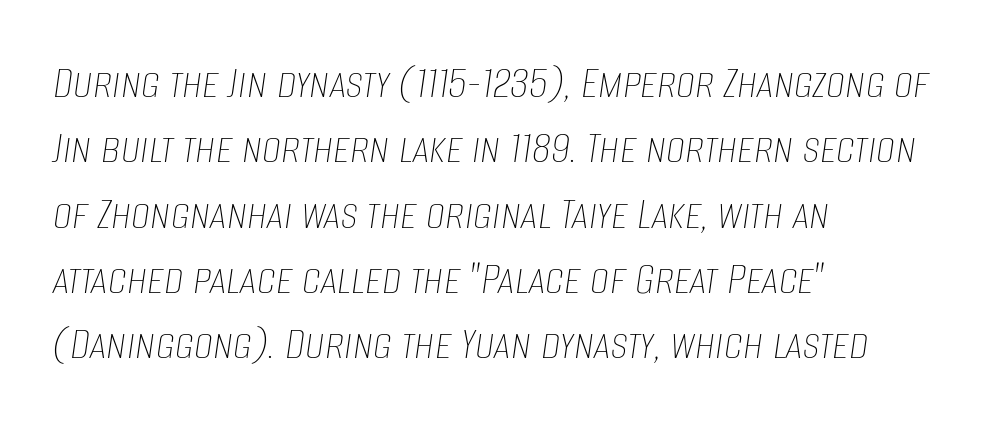
{"italic": "yes", "lean": "right", "slant_degrees": 8, "bold": "no", "weight": "thin", "width": "condensed", "stroke_contrast": "low", "x_height": "large", "monospaced": "no", "underline": "no", "align": "left", "line_spacing": "normal", "line_spacing_ratio": 1.36, "letter_spacing": "normal", "letter_spacing_em": 0.0, "glyph_px": 48}
